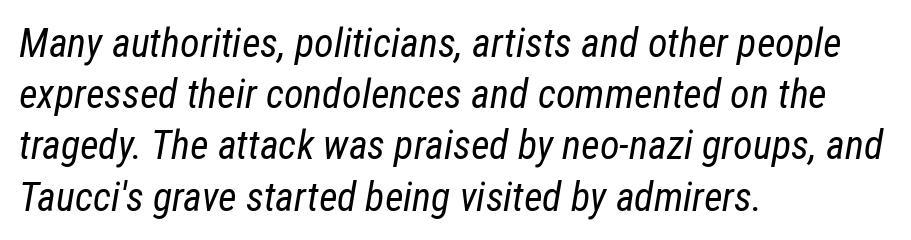
{"italic": "yes", "lean": "right", "slant_degrees": 12, "bold": "no", "weight": "regular", "width": "condensed", "stroke_contrast": "low", "x_height": "medium", "monospaced": "no", "underline": "no", "align": "left", "line_spacing": "normal", "line_spacing_ratio": 1.28, "letter_spacing": "normal", "letter_spacing_em": 0.0, "glyph_px": 40}
